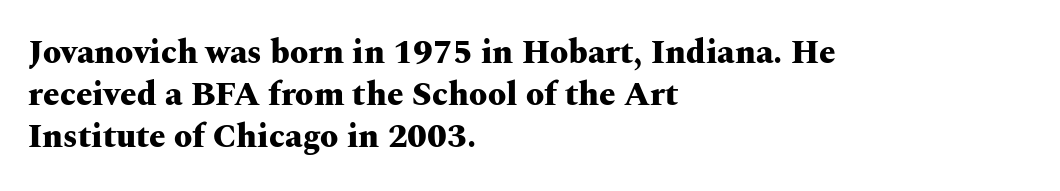
{"serif": "yes", "italic": "no", "bold": "yes", "weight": "heavy", "width": "wide", "stroke_contrast": "medium", "x_height": "medium", "monospaced": "no", "underline": "no", "align": "left", "line_spacing": "normal", "line_spacing_ratio": 1.27, "letter_spacing": "normal", "letter_spacing_em": 0.0, "glyph_px": 33}
